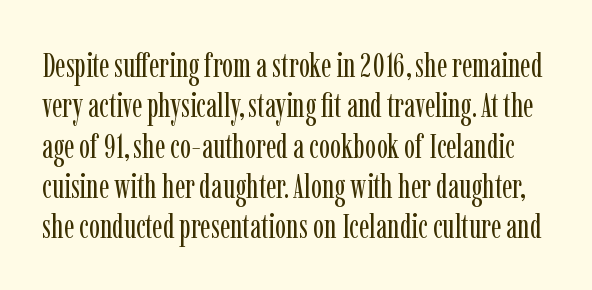
Q: Is the text bold? A: No.
Q: Is the text italic (slanted)? A: No, it is upright.
Q: Is the typeface a serif or a sans-serif typeface? A: Serif.
Q: Is the text underlined? A: No.
Q: Is the spacing between letters normal or unusually wide? A: Normal.
Q: Width (condensed, normal, or wide)? A: Condensed.
Q: Stroke contrast? A: Low.
Q: x-height? A: Medium.
Q: Monospaced? A: No.
